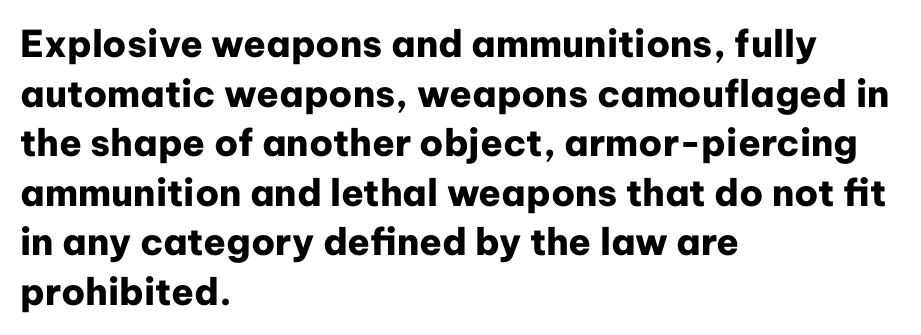
Between one letter and the next there's only the usual sliver of space. Normally led — the rows are evenly, conventionally spaced. The space beneath each line is pristine and unruled. This sample uses a sans-serif face. Here the designer chose a conventional face with non-uniform glyph widths.
